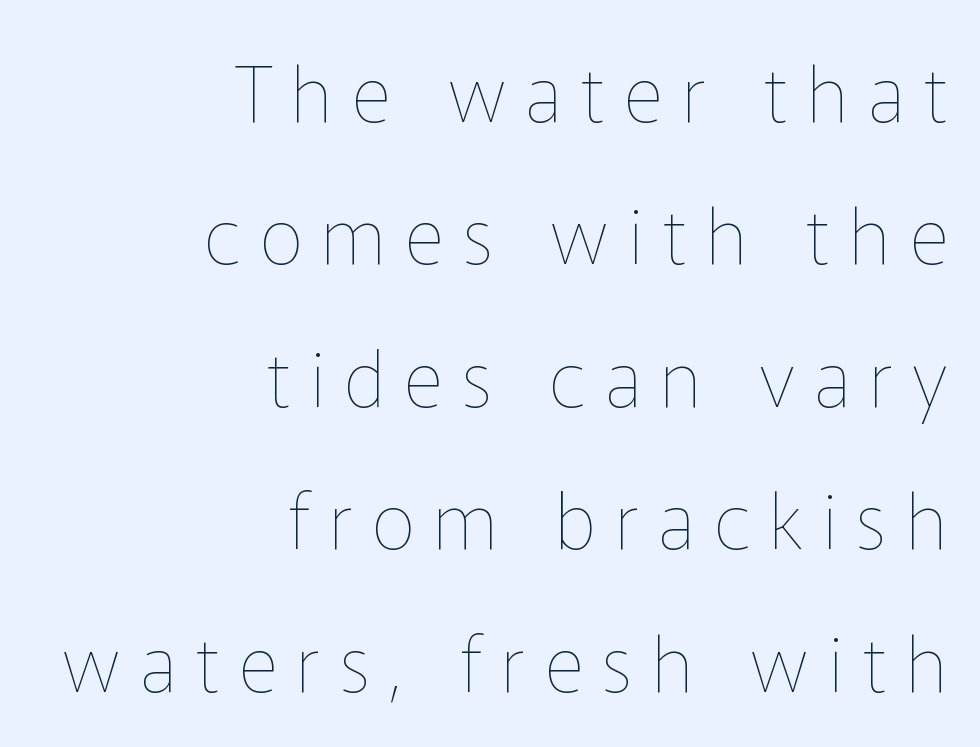
{"italic": "no", "bold": "no", "weight": "thin", "width": "normal", "stroke_contrast": "low", "x_height": "medium", "monospaced": "no", "underline": "no", "align": "right", "line_spacing_ratio": 1.85, "letter_spacing": "wide", "letter_spacing_em": 0.25, "glyph_px": 77}
